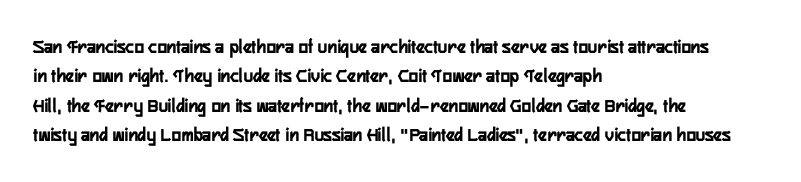
Notice how the passage keeps a crisp vertical edge on the left only. The space directly below the letters is spotless. The designer left line spacing at the default. Honestly, the letter spacing is just normal — you wouldn't notice it. Posture: vertical.
